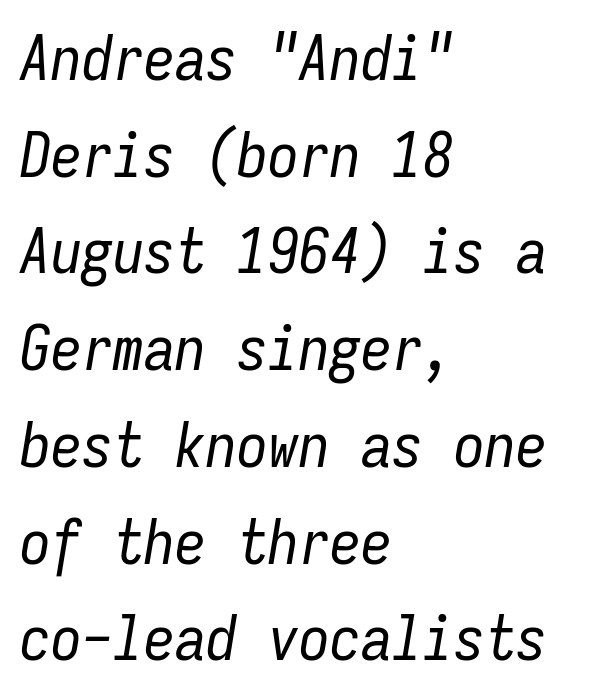
Q: Is the text bold? A: No.
Q: Is the text italic (slanted)? A: Yes, it leans right by about 9 degrees.
Q: Is the text underlined? A: No.
Q: How is the paragraph aligned? A: Left-aligned.
Q: Is the spacing between letters normal or unusually wide? A: Normal.
Q: Is the spacing between lines tight, normal or loose? A: Normal.
Q: Width (condensed, normal, or wide)? A: Condensed.
Q: Stroke contrast? A: Low.
Q: x-height? A: Medium.
Q: Monospaced? A: Yes.
